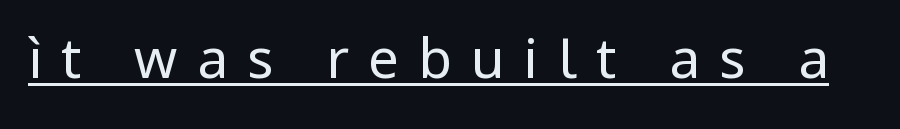
The passage shown is typed in a proportional face where columns would drift. This is underlined copy, the kind a proofreader might mark for attention. To sum up the face: it is a sans, with no serifs. Compared with typical body copy, the letter spacing here is much looser. This sample uses an upright cut, with every glyph sitting square on the baseline. Counters stay open thanks to moderate or lighter strokes.
